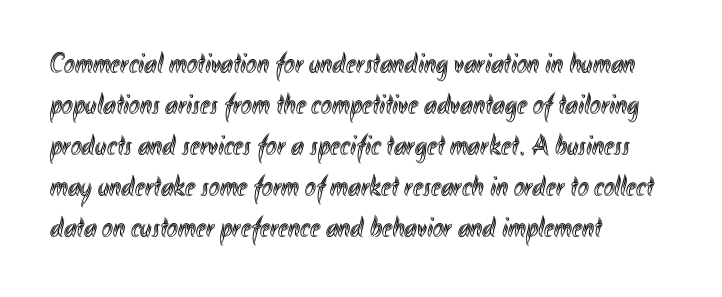
{"width": "condensed", "x_height": "small", "monospaced": "no", "underline": "no", "align": "left", "line_spacing": "normal", "line_spacing_ratio": 1.41, "letter_spacing": "normal", "letter_spacing_em": 0.0, "glyph_px": 29}
